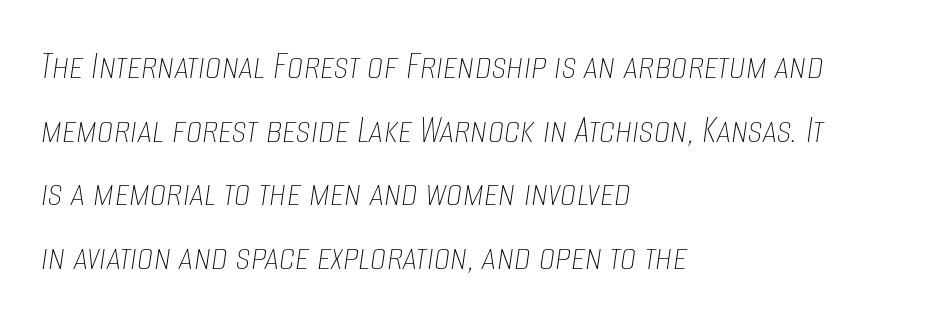
Rendered with sloped, italic letterforms. Nobody drew a line under any word here. Does extra space separate the letters? No, they use regular spacing. The typesetter chose a ragged-right arrangement here. Weight: not bold — regular or lighter.
